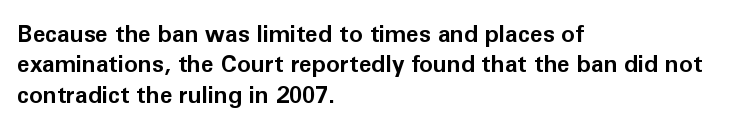
Each word holds together tightly as a unit, with standard inter-letter gaps. Typeset ragged right — the left edge is the straight one. Has an underline been added? It has not. The passage shown stacks its lines at a standard gap. A typesetter would mark this as roman, not italic. The passage shown is emphatically bold.
